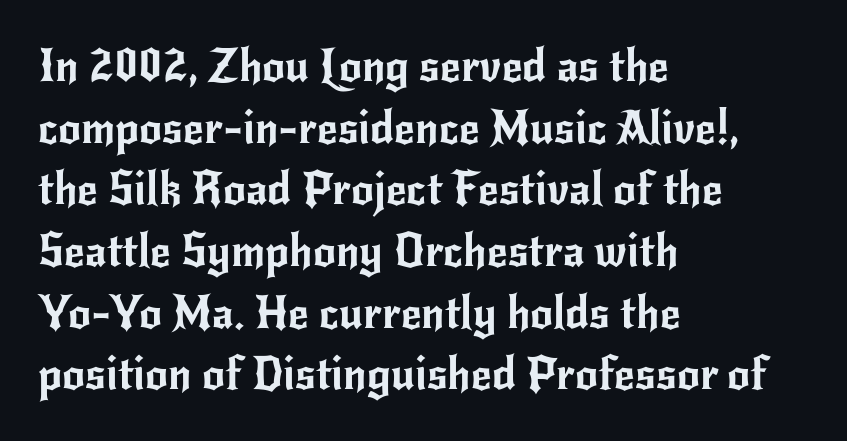
Each line starts at the same left margin while the right side varies. The area under the type is left untouched. Leading matches the norm, producing a regular column. A typesetter would label this face a sans.
